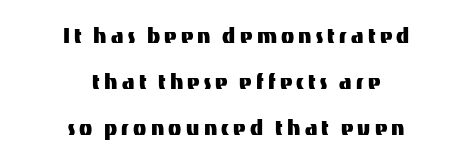
Q: Is the text italic (slanted)? A: No, it is upright.
Q: Is the text underlined? A: No.
Q: How is the paragraph aligned? A: Centered.
Q: Is the spacing between lines tight, normal or loose? A: Normal.
